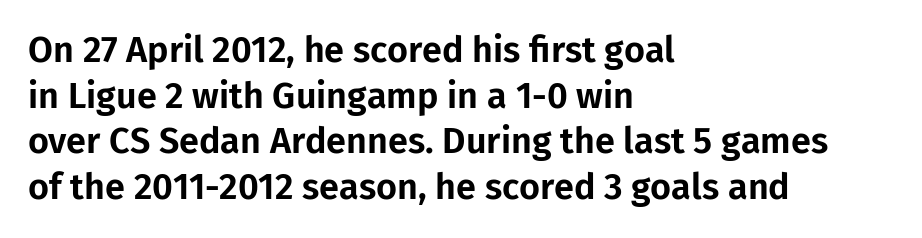
Q: Is the text italic (slanted)? A: No, it is upright.
Q: Is the typeface a serif or a sans-serif typeface? A: Sans-serif.
Q: Is the text underlined? A: No.
Q: How is the paragraph aligned? A: Left-aligned.
Q: Is the spacing between letters normal or unusually wide? A: Normal.
Q: Is the spacing between lines tight, normal or loose? A: Normal.
Q: Width (condensed, normal, or wide)? A: Normal.
Q: Stroke contrast? A: Low.
Q: x-height? A: Medium.
Q: Monospaced? A: No.
